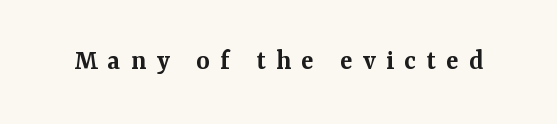
{"serif": "yes", "italic": "no", "bold": "semi", "weight": "semibold", "width": "normal", "stroke_contrast": "medium", "x_height": "medium", "monospaced": "no", "underline": "no", "letter_spacing": "wide", "letter_spacing_em": 0.35, "glyph_px": 29}
